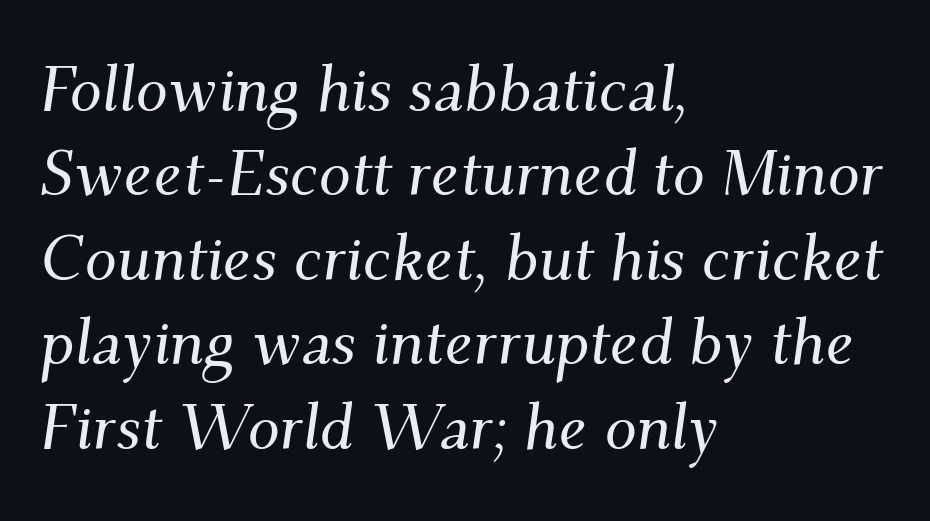
Each word holds together tightly as a unit, with standard inter-letter gaps. Compared with a centered layout, this one pins lines to the left instead. Horizontal bands of white between lines are of average thickness. Is the type slanted? Yes — the strokes lean at a clear angle.
